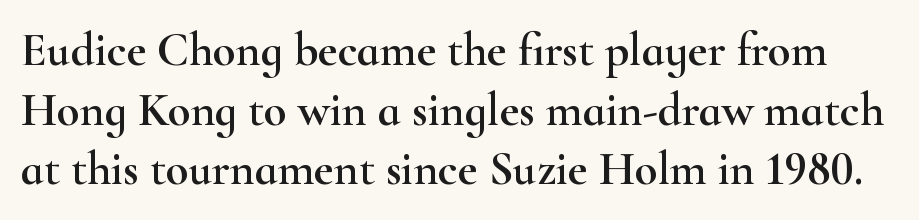
The font's upright variant was chosen for this text. Honestly, there is no underline to notice here at all. Proportional: the letters do not fall into vertical columns. Tracking here is standard; glyphs follow each other at the usual distance.
